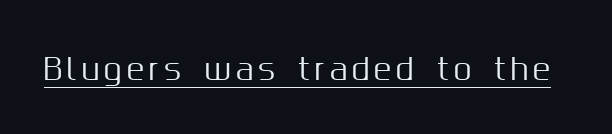
Q: Is the text italic (slanted)? A: No, it is upright.
Q: Is the typeface a serif or a sans-serif typeface? A: Sans-serif.
Q: Is the text underlined? A: Yes.
Q: Width (condensed, normal, or wide)? A: Normal.
Q: Stroke contrast? A: Medium.
Q: x-height? A: Medium.
Q: Monospaced? A: No.
